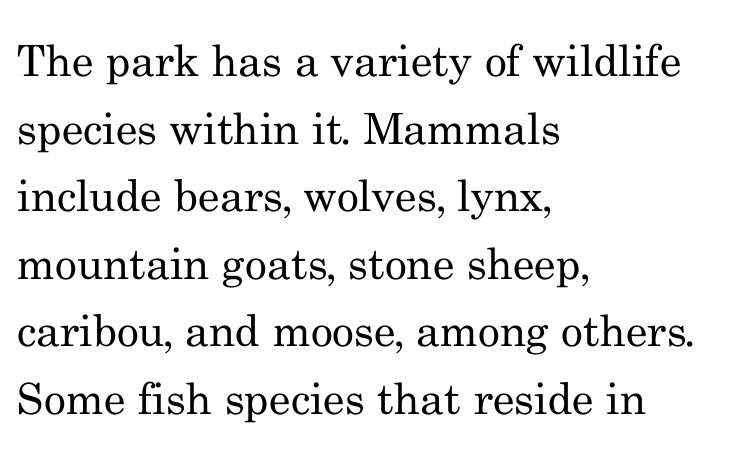
Proportional: the letters do not fall into vertical columns. The passage shown is typeset with a serif family. Whoever set this chose a conventional vertical rhythm. Default kerning and tracking; the words read as compact shapes. Every stem runs plumb, perpendicular to the baseline.
